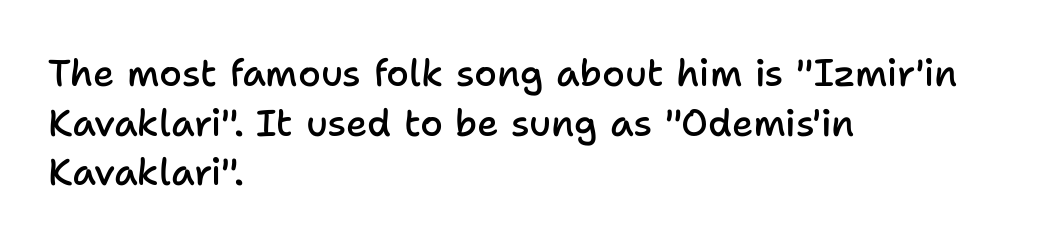
The image shows 37 px semibold sans-serif type, upright; set left-aligned, normal line spacing (1.34x), normal letter spacing, not underlined; low stroke contrast and a medium x-height.
